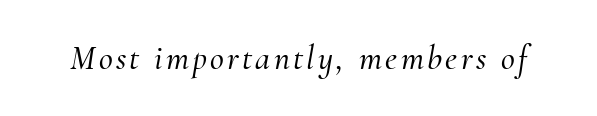
The image shows 34 px serif type, italic (leaning right); set not underlined; medium stroke contrast and a small x-height.
